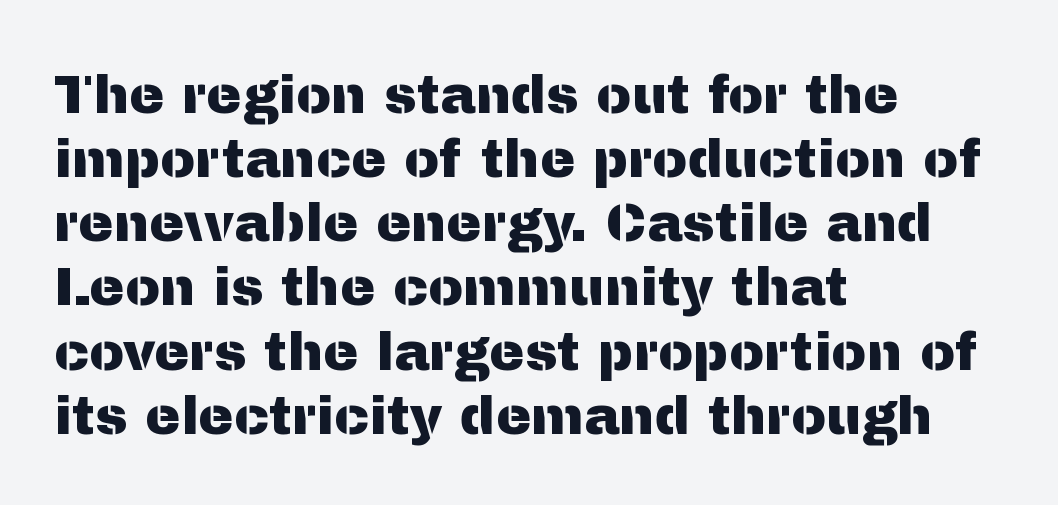
A typesetter would label this face a sans. The axis of the letterforms is exactly vertical. Varying glyph widths throughout — classic text-font behaviour. The gap between lines stays unmarked. The lines in this sample share a left origin and differ only in where they stop. The letterforms sit shoulder to shoulder at normal distance.
